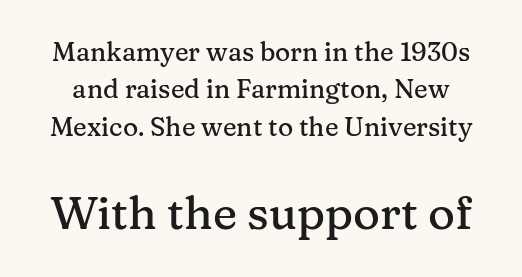
{"serif": "yes", "italic": "no", "width": "normal", "stroke_contrast": "medium", "x_height": "medium", "monospaced": "no", "underline": "no", "line_spacing": "normal", "line_spacing_ratio": 1.44, "letter_spacing": "normal", "letter_spacing_em": 0.0, "larger_block": "second", "size_ratio": 1.77, "glyph_px": 46}
